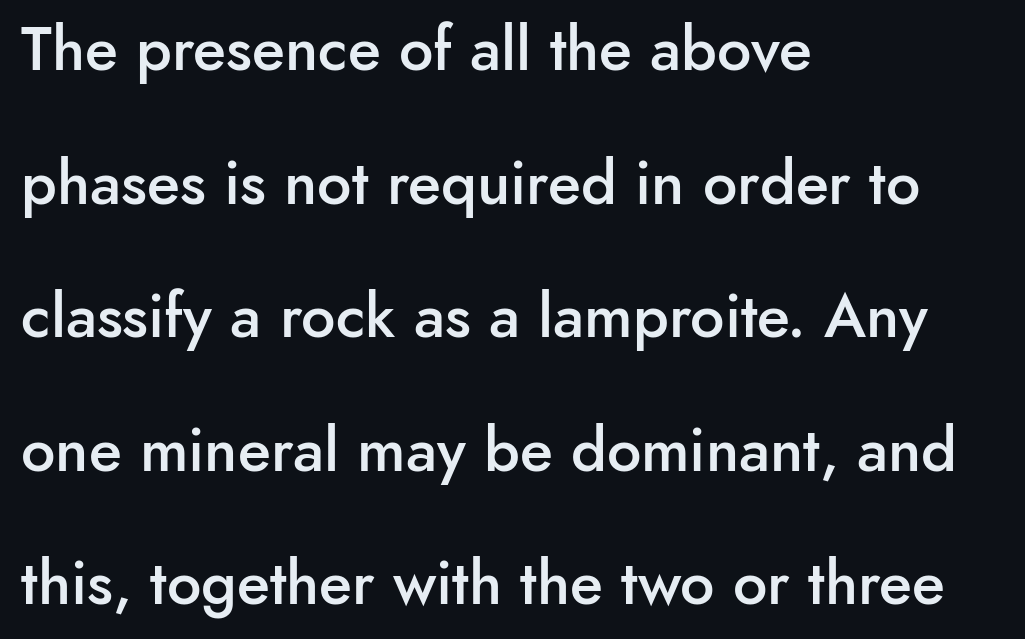
Q: Is the text bold? A: Semi-bold.
Q: Is the text italic (slanted)? A: No, it is upright.
Q: Is the typeface a serif or a sans-serif typeface? A: Sans-serif.
Q: Is the text underlined? A: No.
Q: How is the paragraph aligned? A: Left-aligned.
Q: Is the spacing between letters normal or unusually wide? A: Normal.
Q: Is the spacing between lines tight, normal or loose? A: Loose.
Q: Width (condensed, normal, or wide)? A: Normal.
Q: Stroke contrast? A: Low.
Q: x-height? A: Small.
Q: Monospaced? A: No.
